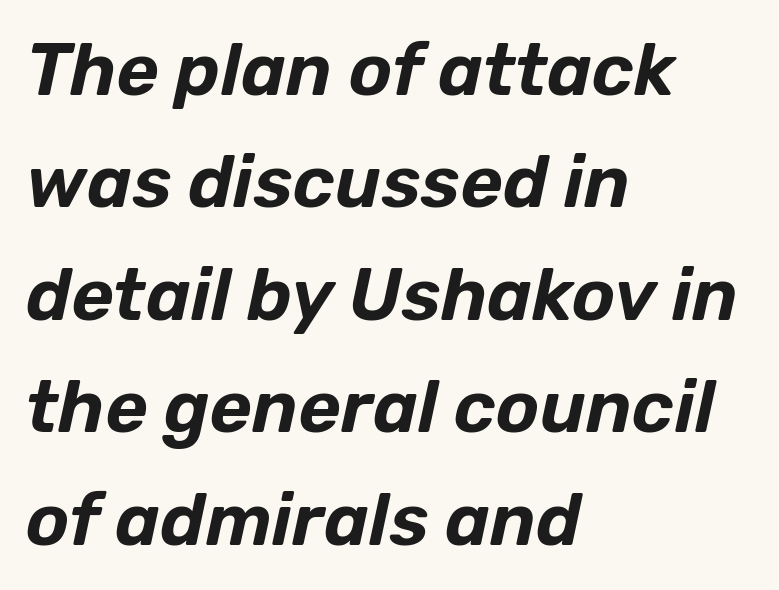
Note the varied advance widths — an 'i' is clearly narrower than an 'm'. These lines sit exactly where default settings would place them. Slanted lettering throughout. If you drew a ruler down the left edge, every line would touch it. This sample uses plain, unmodified letter spacing.
